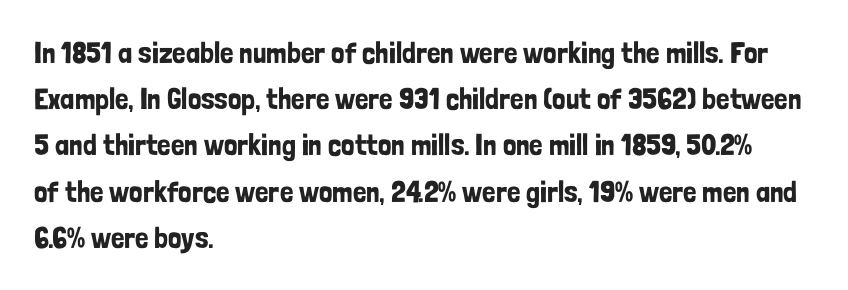
Q: Is the text italic (slanted)? A: No, it is upright.
Q: Is the typeface a serif or a sans-serif typeface? A: Sans-serif.
Q: Is the text underlined? A: No.
Q: How is the paragraph aligned? A: Left-aligned.
Q: Is the spacing between letters normal or unusually wide? A: Normal.
Q: Is the spacing between lines tight, normal or loose? A: Normal.
Q: Width (condensed, normal, or wide)? A: Condensed.
Q: Stroke contrast? A: Low.
Q: x-height? A: Medium.
Q: Monospaced? A: No.
